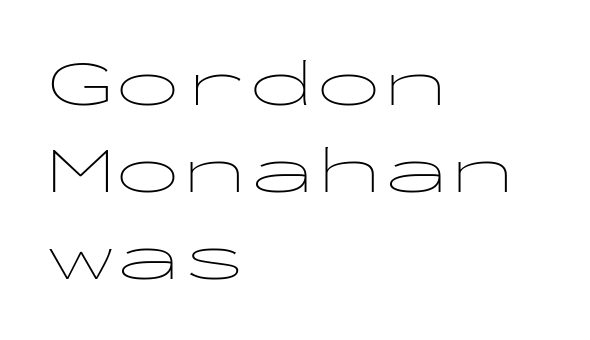
Q: Is the text bold? A: No.
Q: Is the text italic (slanted)? A: No, it is upright.
Q: Is the typeface a serif or a sans-serif typeface? A: Sans-serif.
Q: Is the text underlined? A: No.
Q: How is the paragraph aligned? A: Left-aligned.
Q: Is the spacing between letters normal or unusually wide? A: Normal.
Q: Is the spacing between lines tight, normal or loose? A: Normal.
Q: Width (condensed, normal, or wide)? A: Wide.
Q: Stroke contrast? A: Low.
Q: x-height? A: Medium.
Q: Monospaced? A: Yes.
